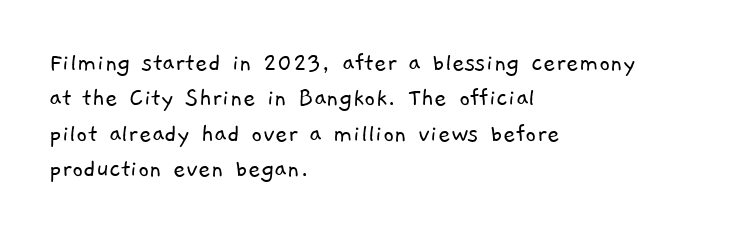
Q: Is the text bold? A: No.
Q: Is the text underlined? A: No.
Q: How is the paragraph aligned? A: Left-aligned.
Q: Is the spacing between letters normal or unusually wide? A: Normal.
Q: Is the spacing between lines tight, normal or loose? A: Normal.
